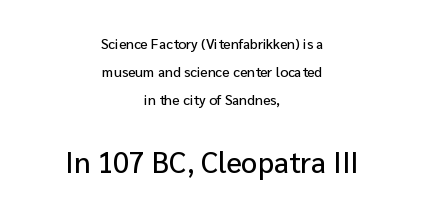
Q: Is the text italic (slanted)? A: No, it is upright.
Q: Is the typeface a serif or a sans-serif typeface? A: Sans-serif.
Q: Is the text underlined? A: No.
Q: How is the paragraph aligned? A: Centered.
Q: Is the spacing between letters normal or unusually wide? A: Normal.
Q: Is the spacing between lines tight, normal or loose? A: Loose.
Q: Which block of text is set in a larger size, the first (top) or the second (bottom)? A: The second (bottom) one.
Q: Width (condensed, normal, or wide)? A: Normal.
Q: Stroke contrast? A: Low.
Q: x-height? A: Medium.
Q: Monospaced? A: No.
